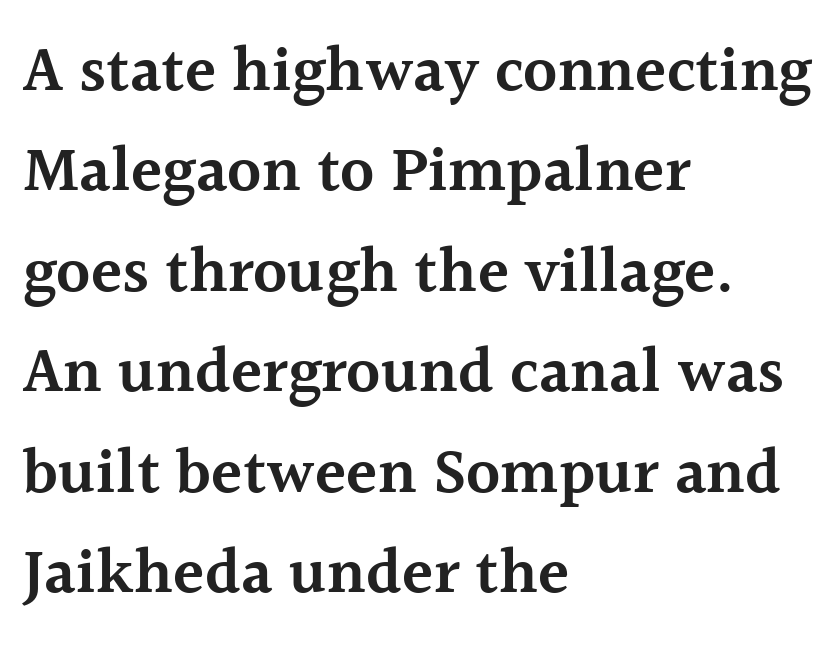
The typeface chosen for these lines features serifs. These lines are rendered in a variable-pitch font. Reading down the block, your eye returns to a fixed left position each line. Short note: letters normally spaced.
